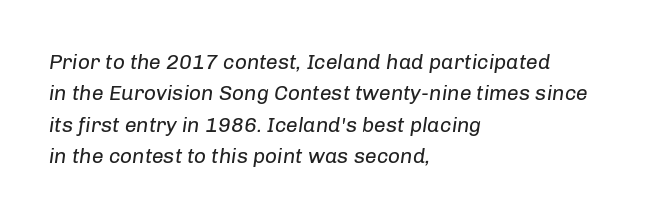
Is the type slanted? Yes — the strokes lean at a clear angle. The paragraph has a hard left edge and a soft right edge. Each new line begins a customary step beneath the previous one. Does extra space separate the letters? No, they use regular spacing. The strokes are not fattened; the text isn't bold.
